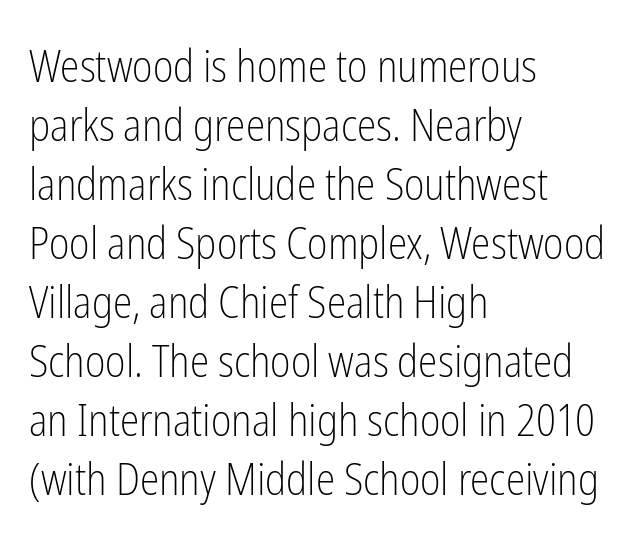
Q: Is the text bold? A: No.
Q: Is the text italic (slanted)? A: No, it is upright.
Q: Is the typeface a serif or a sans-serif typeface? A: Sans-serif.
Q: Is the text underlined? A: No.
Q: How is the paragraph aligned? A: Left-aligned.
Q: Is the spacing between letters normal or unusually wide? A: Normal.
Q: Is the spacing between lines tight, normal or loose? A: Normal.
Q: Width (condensed, normal, or wide)? A: Condensed.
Q: Stroke contrast? A: Low.
Q: x-height? A: Medium.
Q: Monospaced? A: No.
